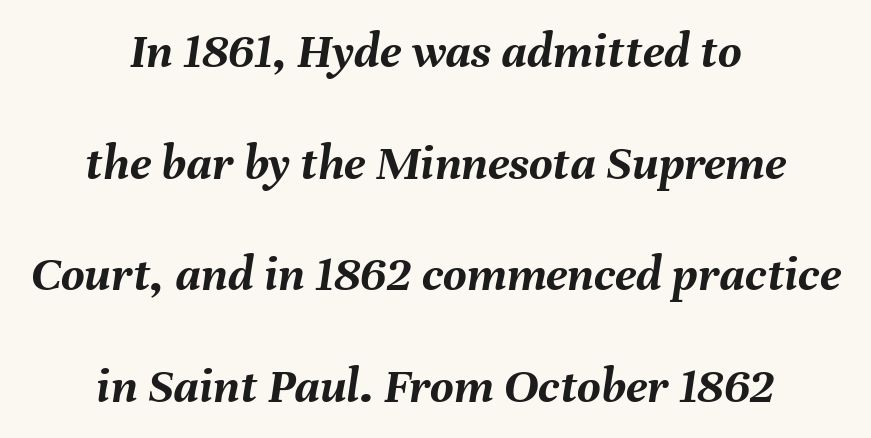
The image shows 51 px semibold type, italic (leaning right); set centered, loose line spacing (2.19x), normal letter spacing, not underlined; medium stroke contrast and a medium x-height.
